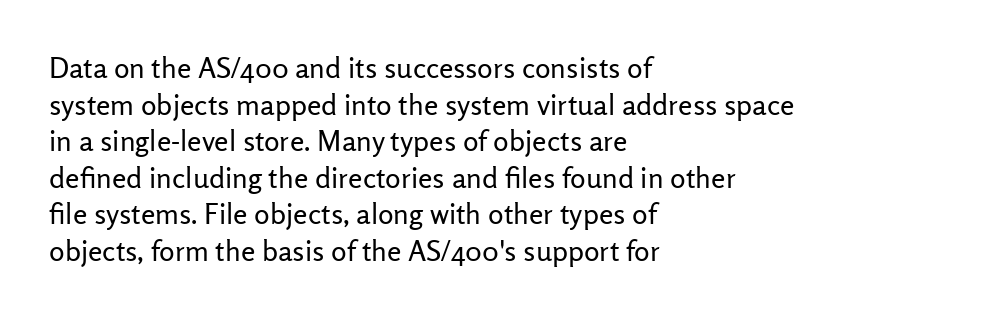
{"serif": "no", "italic": "no", "bold": "no", "weight": "regular", "width": "normal", "stroke_contrast": "low", "x_height": "medium", "monospaced": "no", "underline": "no", "align": "left", "line_spacing": "normal", "line_spacing_ratio": 1.26, "letter_spacing": "normal", "letter_spacing_em": 0.0, "glyph_px": 29}
